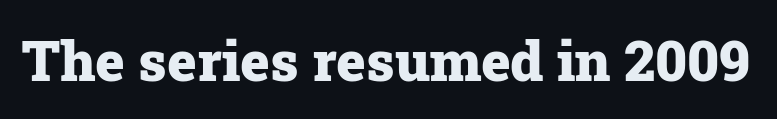
Q: Is the text bold? A: Yes.
Q: Is the text italic (slanted)? A: No, it is upright.
Q: Is the typeface a serif or a sans-serif typeface? A: Serif.
Q: Is the text underlined? A: No.
Q: Is the spacing between letters normal or unusually wide? A: Normal.
Q: Width (condensed, normal, or wide)? A: Normal.
Q: Stroke contrast? A: Low.
Q: x-height? A: Medium.
Q: Monospaced? A: No.
